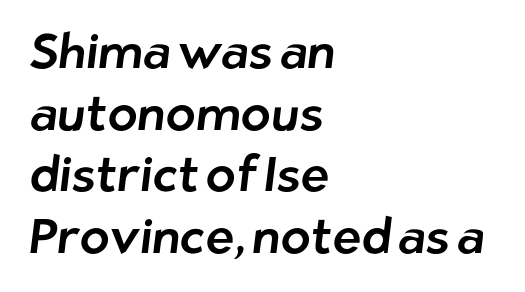
The image shows 49 px sans-serif type; set left-aligned, normal line spacing (1.26x), normal letter spacing, not underlined; low stroke contrast and a medium x-height.
